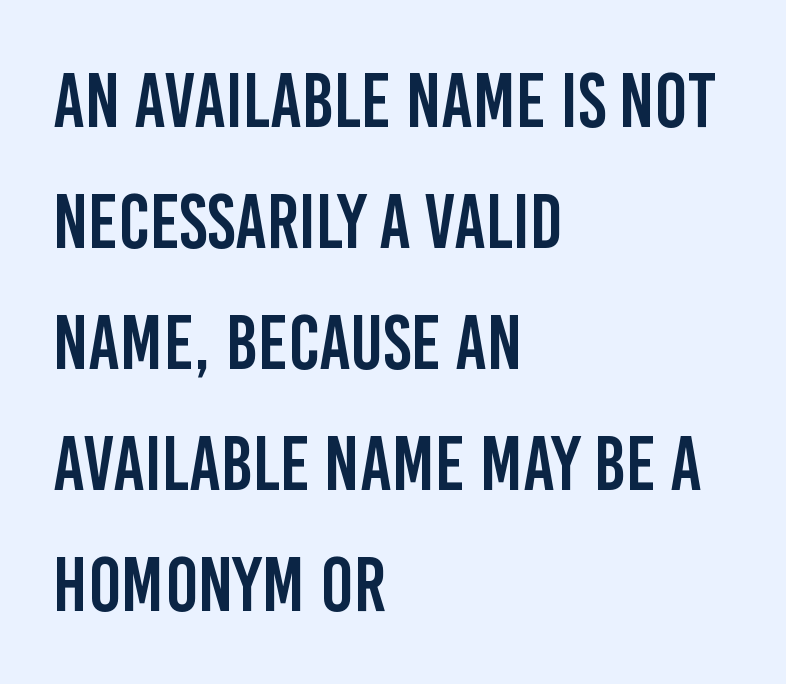
{"serif": "no", "italic": "no", "width": "condensed", "stroke_contrast": "low", "x_height": "large", "monospaced": "no", "underline": "no", "align": "left", "line_spacing": "normal", "line_spacing_ratio": 1.57, "letter_spacing": "normal", "letter_spacing_em": 0.0, "glyph_px": 77}
